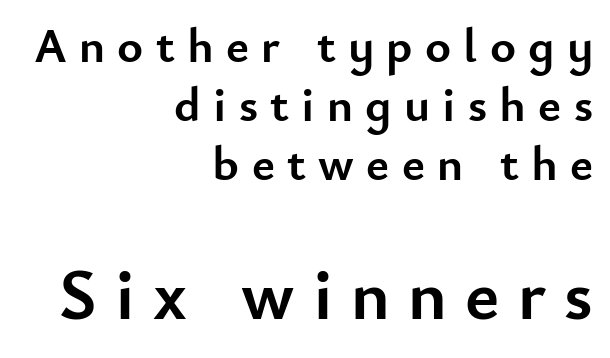
{"serif": "no", "italic": "no", "bold": "yes", "weight": "semibold", "width": "normal", "stroke_contrast": "low", "x_height": "small", "monospaced": "no", "underline": "no", "align": "right", "line_spacing_ratio": 1.2, "letter_spacing": "wide", "letter_spacing_em": 0.25, "larger_block": "second", "size_ratio": 1.49, "glyph_px": 73}
